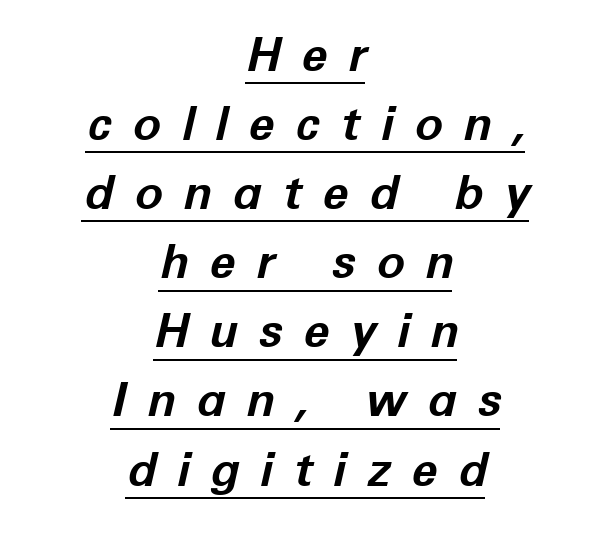
{"italic": "yes", "lean": "right", "slant_degrees": 12, "bold": "yes", "weight": "bold", "width": "normal", "stroke_contrast": "low", "x_height": "medium", "monospaced": "no", "underline": "yes", "align": "center", "line_spacing": "normal", "line_spacing_ratio": 1.47, "letter_spacing": "wide", "letter_spacing_em": 0.44, "glyph_px": 47}
